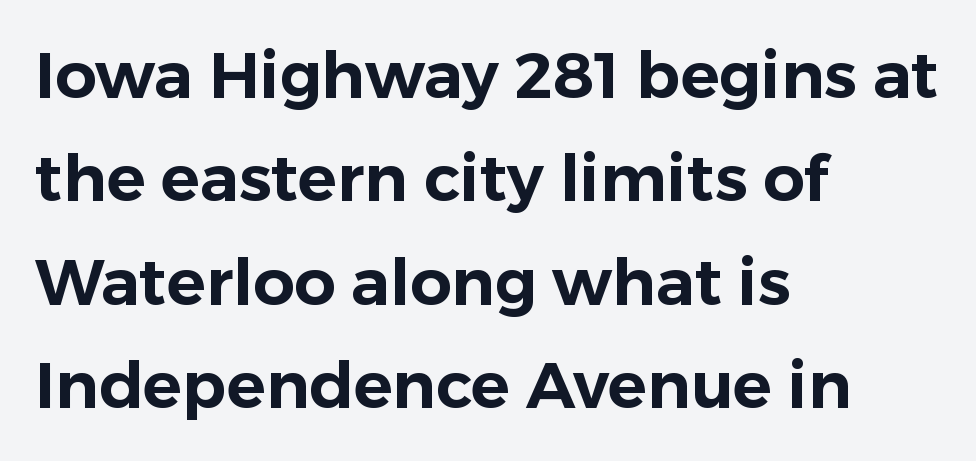
The image shows 65 px sans-serif type, upright; set left-aligned, normal line spacing (1.59x), normal letter spacing, not underlined; low stroke contrast and a medium x-height.
